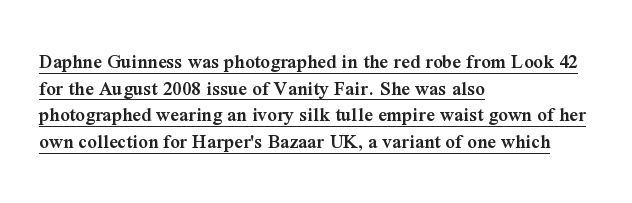
Q: Is the text bold? A: Semi-bold.
Q: Is the text italic (slanted)? A: No, it is upright.
Q: Is the text underlined? A: Yes.
Q: How is the paragraph aligned? A: Left-aligned.
Q: Is the spacing between letters normal or unusually wide? A: Normal.
Q: Is the spacing between lines tight, normal or loose? A: Normal.
